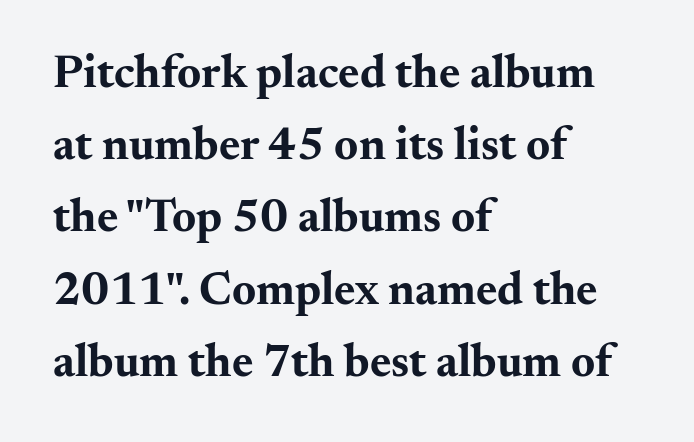
On the weight axis this lands at bold, roughly 700. The rendering anchors every line to the left-hand side. Tracking here is standard; glyphs follow each other at the usual distance. The lettering stays uniformly vertical, giving the passage a roman look. Leading matches the norm, producing a regular column.
